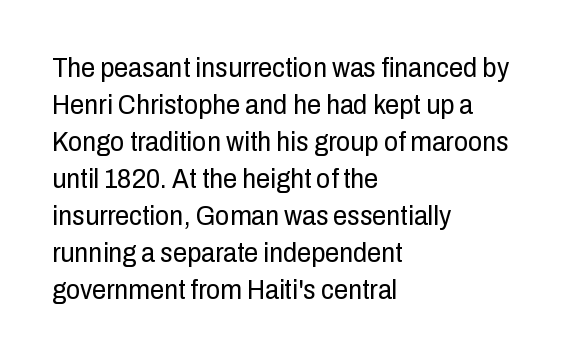
Beneath every word, the page is bare. This sample has the flowing, uneven cadence of proportional lettering. Unlike a traditional serif, this face leaves its strokes unadorned. The strokes are not fattened; the text isn't bold. One glance says typical: line gaps are just what's usual.
